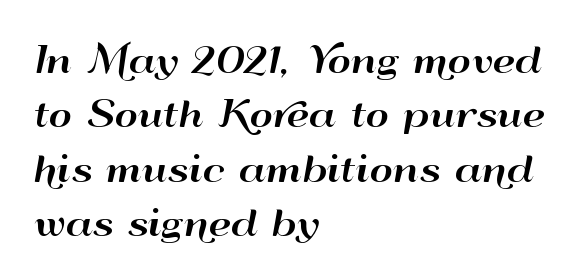
The image shows 36 px wide sans-serif type; set left-aligned, normal line spacing (1.51x), normal letter spacing, not underlined; high stroke contrast and a small x-height.
